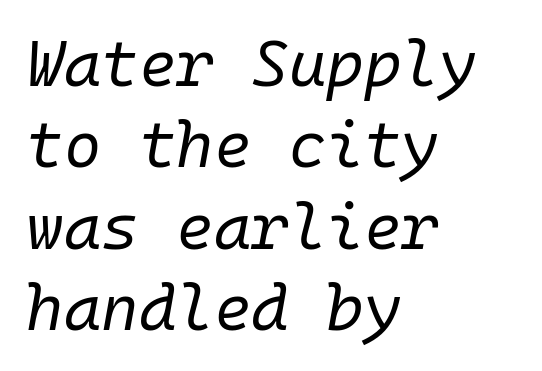
Is this a fixed-width face? Yes — each glyph sits in an identical cell. Nobody touched the tracking dial on this one. Alignment: flush left. Notice how descenders clear the ascenders below comfortably — that's standard leading. Characters are canted at an angle relative to the baseline's perpendicular.
